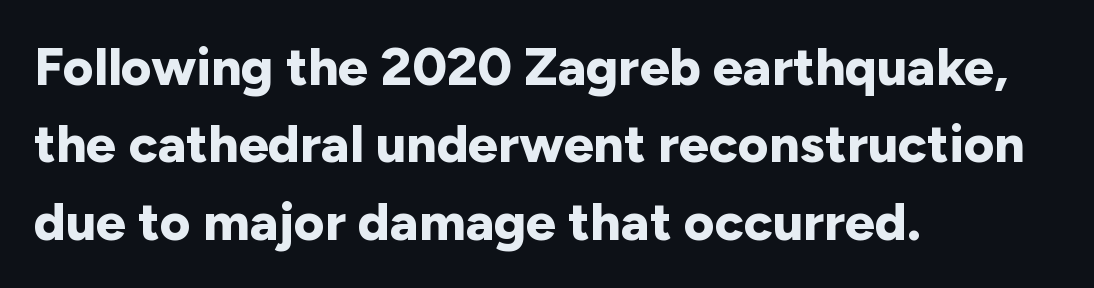
{"serif": "no", "italic": "no", "bold": "yes", "weight": "bold", "width": "normal", "stroke_contrast": "low", "x_height": "medium", "monospaced": "no", "underline": "no", "align": "left", "line_spacing": "normal", "line_spacing_ratio": 1.46, "letter_spacing": "normal", "letter_spacing_em": 0.0, "glyph_px": 53}
